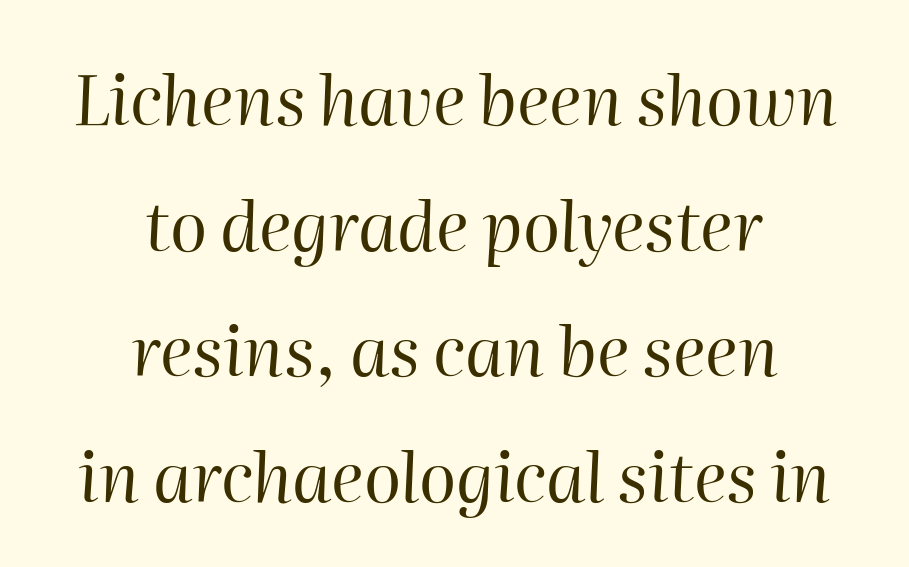
A light-to-regular cut is what we see here. These lines were composed using italics. What stands out about the letter spacing? Nothing — it is the standard amount. Words float on clear page, feet unadorned. Proportional: the letters do not fall into vertical columns. Both edges are ragged and mirror each other, which tells us the setting is centered.
